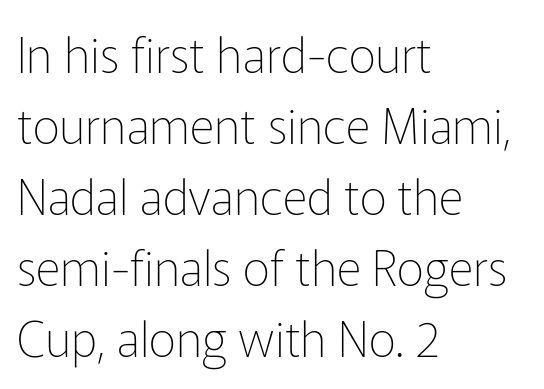
The image shows 48 px thin sans-serif type, upright; set left-aligned, normal line spacing (1.48x), normal letter spacing, not underlined; low stroke contrast and a medium x-height.
